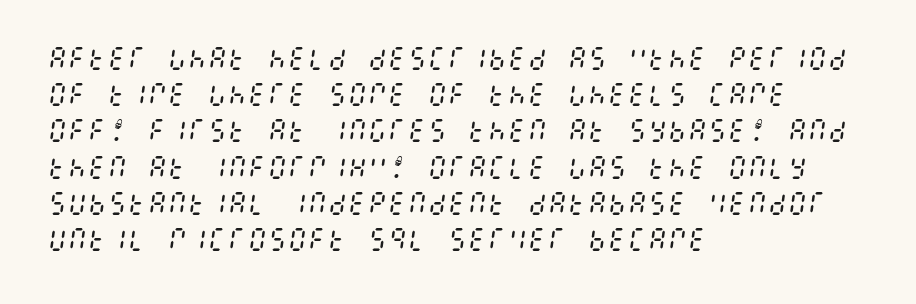
The image shows 25 px text type, italic (leaning right); set left-aligned, normal line spacing (1.45x), normal letter spacing, not underlined.
